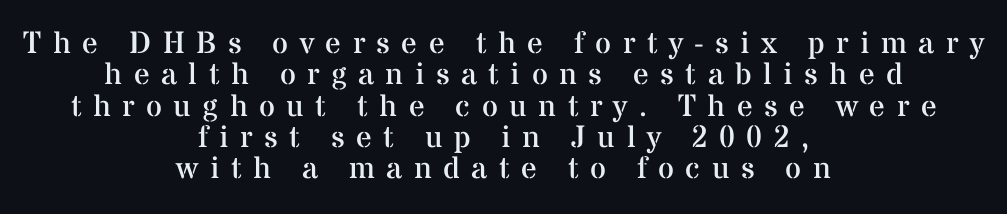
{"serif": "yes", "italic": "no", "bold": "no", "weight": "regular", "width": "normal", "stroke_contrast": "medium", "x_height": "medium", "monospaced": "no", "underline": "no", "align": "center", "line_spacing": "tight", "line_spacing_ratio": 1.01, "letter_spacing": "wide", "letter_spacing_em": 0.37, "glyph_px": 31}
